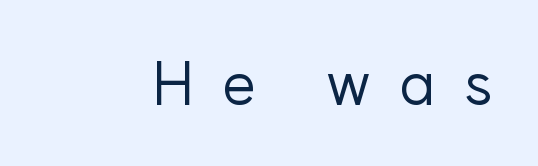
The image shows 60 px regular-weight sans-serif type, upright; set unusually wide letter spacing (+0.46 em), not underlined; low stroke contrast and a medium x-height.
